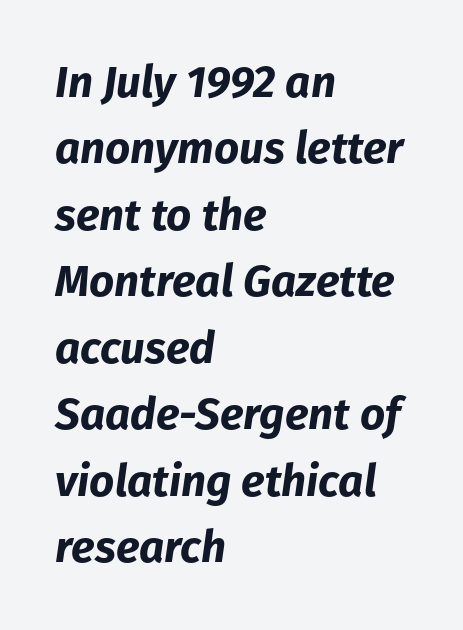
The image shows 44 px bold type, italic (leaning right); set left-aligned, normal line spacing (1.51x), normal letter spacing, not underlined; low stroke contrast and a medium x-height.
